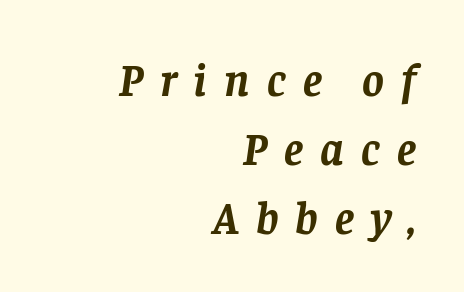
{"serif": "yes", "italic": "yes", "lean": "right", "slant_degrees": 8, "bold": "yes", "weight": "semibold", "width": "normal", "stroke_contrast": "low", "x_height": "large", "monospaced": "no", "underline": "no", "align": "right", "line_spacing": "normal", "line_spacing_ratio": 1.5, "letter_spacing": "wide", "letter_spacing_em": 0.37, "glyph_px": 46}
